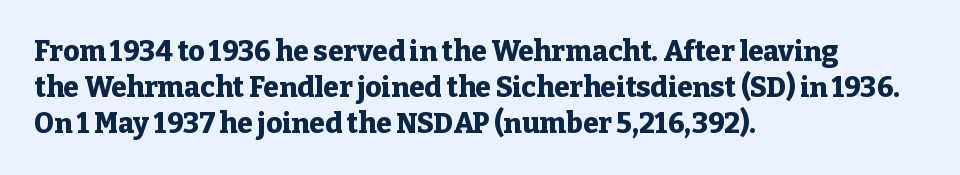
Q: Is the text bold? A: Yes.
Q: Is the text italic (slanted)? A: No, it is upright.
Q: Is the typeface a serif or a sans-serif typeface? A: Serif.
Q: Is the text underlined? A: No.
Q: How is the paragraph aligned? A: Left-aligned.
Q: Is the spacing between letters normal or unusually wide? A: Normal.
Q: Is the spacing between lines tight, normal or loose? A: Normal.
Q: Width (condensed, normal, or wide)? A: Normal.
Q: Stroke contrast? A: Low.
Q: x-height? A: Medium.
Q: Monospaced? A: No.
